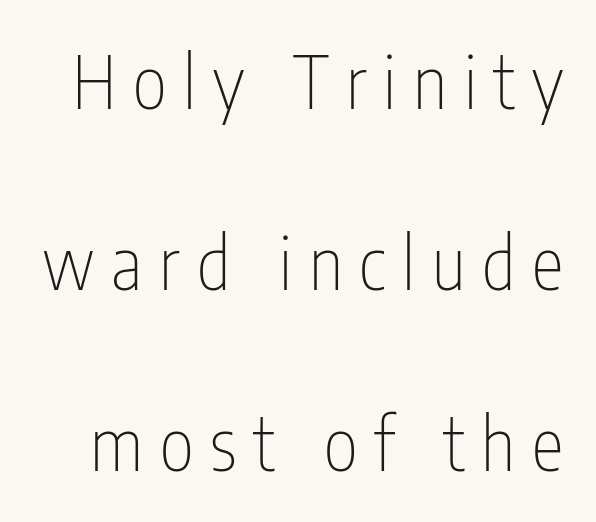
{"serif": "no", "italic": "no", "bold": "no", "weight": "thin", "width": "condensed", "stroke_contrast": "low", "x_height": "medium", "monospaced": "no", "underline": "no", "line_spacing": "loose", "line_spacing_ratio": 2.48, "letter_spacing": "wide", "letter_spacing_em": 0.23, "glyph_px": 73}
